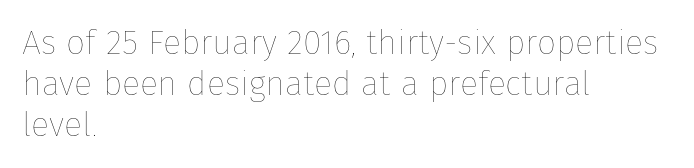
{"italic": "no", "bold": "no", "weight": "thin", "width": "normal", "stroke_contrast": "low", "x_height": "medium", "monospaced": "no", "underline": "no", "align": "left", "line_spacing_ratio": 1.2, "letter_spacing": "normal", "letter_spacing_em": 0.0, "glyph_px": 34}
